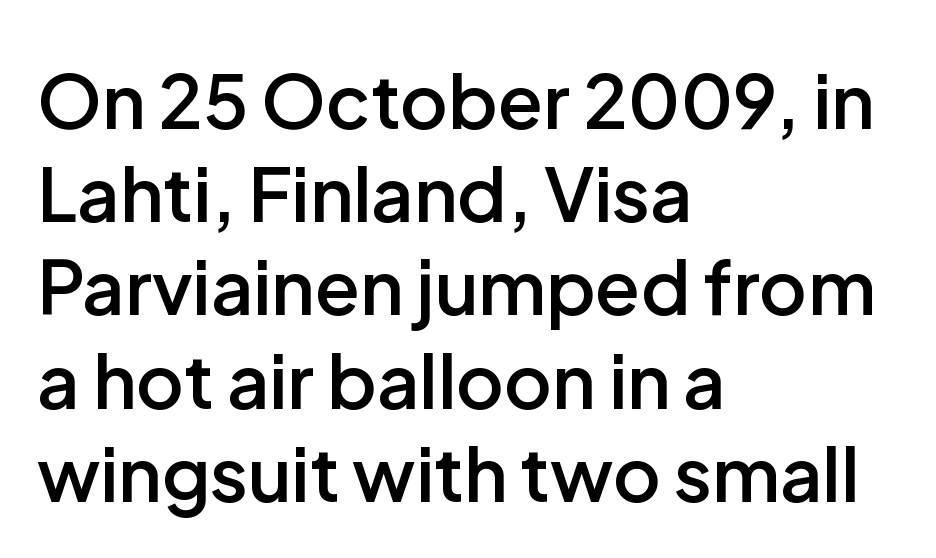
Q: Is the text bold? A: Semi-bold.
Q: Is the text italic (slanted)? A: No, it is upright.
Q: Is the typeface a serif or a sans-serif typeface? A: Sans-serif.
Q: Is the text underlined? A: No.
Q: How is the paragraph aligned? A: Left-aligned.
Q: Is the spacing between letters normal or unusually wide? A: Normal.
Q: Is the spacing between lines tight, normal or loose? A: Normal.
Q: Width (condensed, normal, or wide)? A: Normal.
Q: Stroke contrast? A: Low.
Q: x-height? A: Medium.
Q: Monospaced? A: No.
